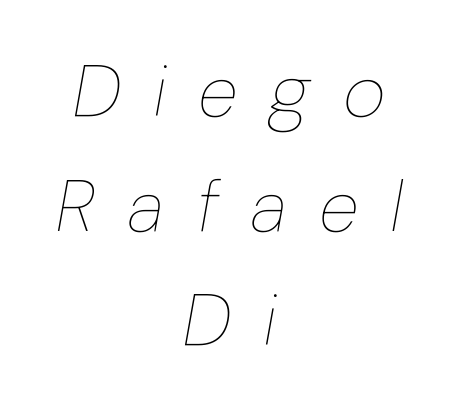
The image shows 73 px thin, condensed type, italic (leaning right); set centered, normal line spacing (1.57x), unusually wide letter spacing (+0.46 em), not underlined; low stroke contrast and a medium x-height.
